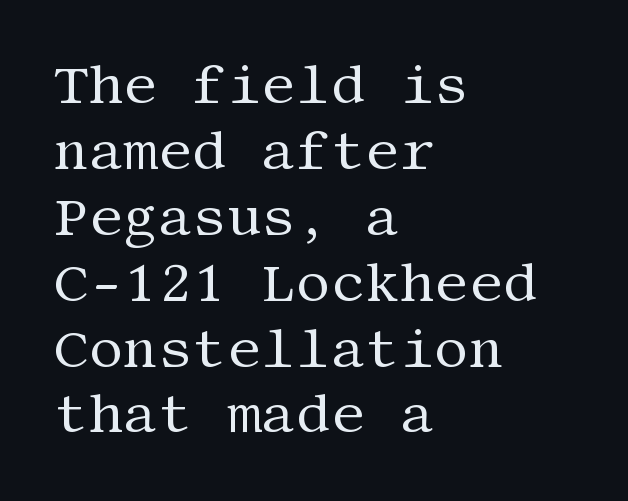
{"serif": "yes", "italic": "no", "bold": "no", "weight": "regular", "width": "normal", "stroke_contrast": "medium", "x_height": "large", "underline": "no", "align": "left", "line_spacing_ratio": 1.22, "letter_spacing": "normal", "letter_spacing_em": 0.0, "glyph_px": 54}
